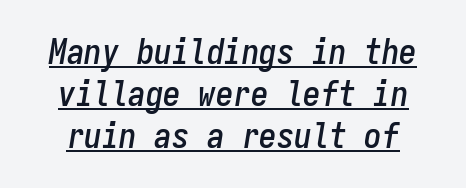
Tracking here is standard; glyphs follow each other at the usual distance. Fixed-width glyphs throughout — classic coding-font behaviour. Italic: yes, the glyphs are oblique. A baseline rule has been typeset under these characters.
